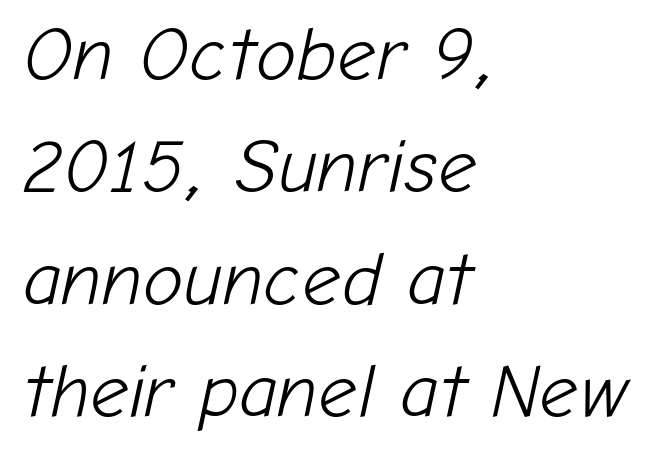
The face used here is proportionally spaced, like ordinary book or web type. Nothing heavy about these letters — not bold at all. The passage shown is not underscored anywhere. Whoever set this chose a conventional vertical rhythm. Tall strokes in this sample are angled rather than plumb.
